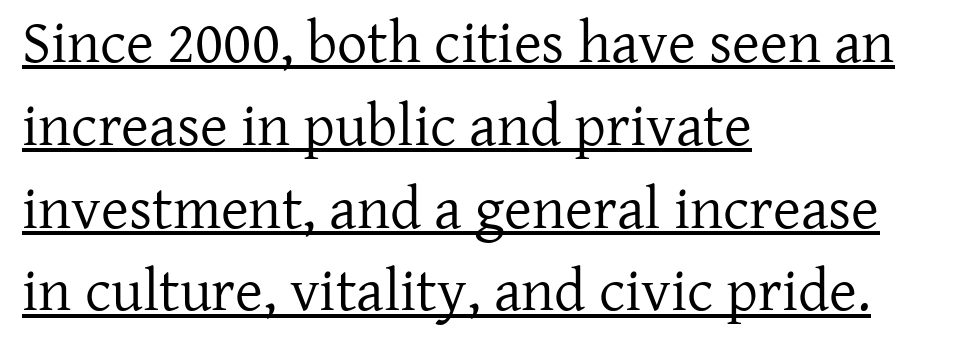
{"serif": "yes", "italic": "no", "bold": "no", "weight": "regular", "width": "normal", "stroke_contrast": "low", "x_height": "medium", "monospaced": "no", "underline": "yes", "align": "left", "line_spacing": "normal", "line_spacing_ratio": 1.38, "letter_spacing": "normal", "letter_spacing_em": 0.0, "glyph_px": 60}
